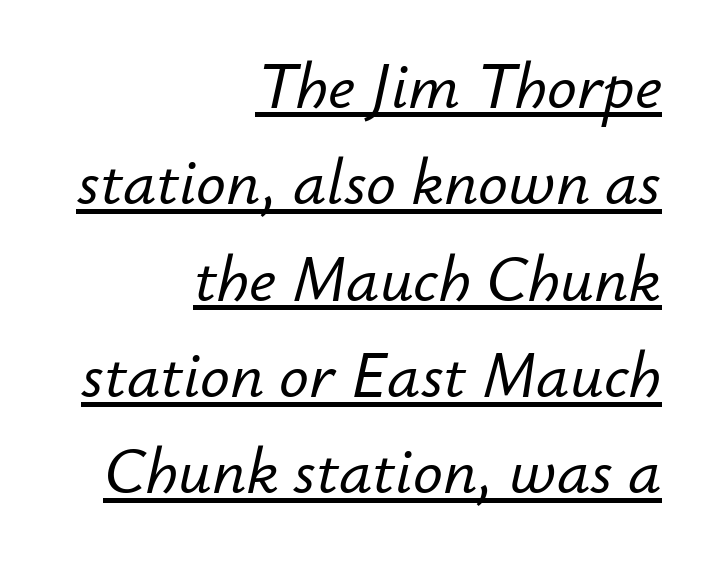
Q: Is the text italic (slanted)? A: Yes, it leans right by about 12 degrees.
Q: Is the text underlined? A: Yes.
Q: How is the paragraph aligned? A: Right-aligned.
Q: Is the spacing between letters normal or unusually wide? A: Normal.
Q: Is the spacing between lines tight, normal or loose? A: Normal.
Q: Width (condensed, normal, or wide)? A: Normal.
Q: Stroke contrast? A: Low.
Q: x-height? A: Small.
Q: Monospaced? A: No.
